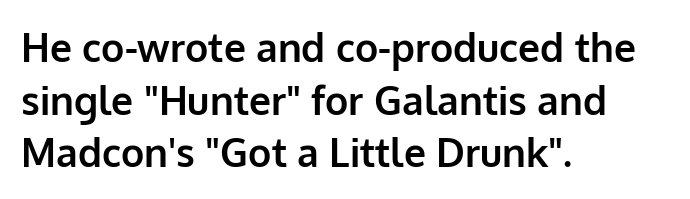
{"serif": "no", "italic": "no", "bold": "yes", "weight": "bold", "width": "normal", "stroke_contrast": "low", "x_height": "medium", "monospaced": "no", "underline": "no", "align": "left", "line_spacing": "normal", "line_spacing_ratio": 1.35, "letter_spacing": "normal", "letter_spacing_em": 0.0, "glyph_px": 39}
